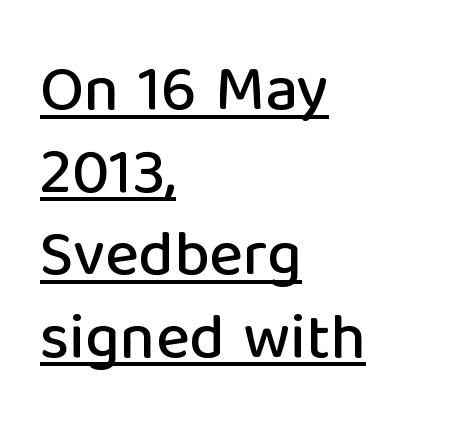
Q: Is the text italic (slanted)? A: No, it is upright.
Q: Is the typeface a serif or a sans-serif typeface? A: Sans-serif.
Q: Is the text underlined? A: Yes.
Q: How is the paragraph aligned? A: Left-aligned.
Q: Is the spacing between letters normal or unusually wide? A: Normal.
Q: Is the spacing between lines tight, normal or loose? A: Normal.
Q: Width (condensed, normal, or wide)? A: Normal.
Q: Stroke contrast? A: Low.
Q: x-height? A: Medium.
Q: Monospaced? A: No.
